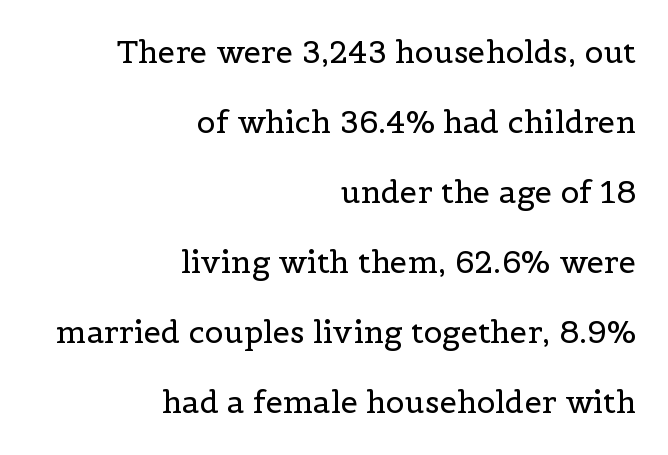
Q: Is the text bold? A: No.
Q: Is the text italic (slanted)? A: No, it is upright.
Q: Is the typeface a serif or a sans-serif typeface? A: Serif.
Q: Is the text underlined? A: No.
Q: How is the paragraph aligned? A: Right-aligned.
Q: Is the spacing between letters normal or unusually wide? A: Normal.
Q: Is the spacing between lines tight, normal or loose? A: Loose.
Q: Width (condensed, normal, or wide)? A: Normal.
Q: x-height? A: Medium.
Q: Monospaced? A: No.
